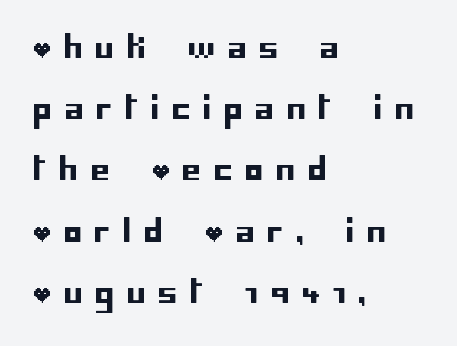
Check under the words: just untouched page. The lettering stays uniformly vertical, giving the passage a roman look. Each word looks stretched out because of the extra space between its letters. The lines are spread far apart with generous leading.
